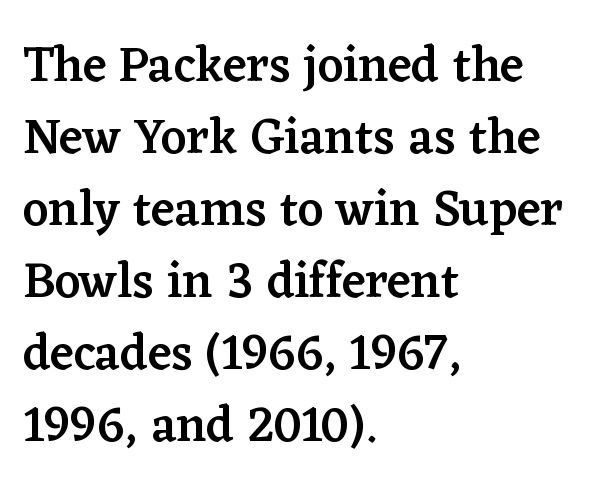
The designer went with a serif here, giving each stem small feet. Unmarked baselines from the first word to the last. Students, this is semibold: more ink than regular, less than bold. Is this a fixed-width face? No — the glyphs have proportional, varying widths.
